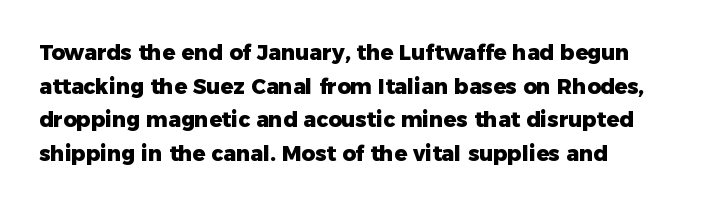
Q: Is the text bold? A: Yes.
Q: Is the text italic (slanted)? A: No, it is upright.
Q: Is the text underlined? A: No.
Q: Is the spacing between letters normal or unusually wide? A: Normal.
Q: Is the spacing between lines tight, normal or loose? A: Normal.
